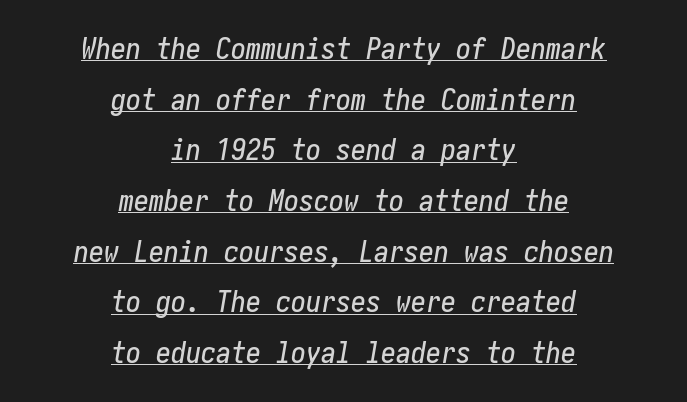
Q: Is the text italic (slanted)? A: Yes, it leans right by about 10 degrees.
Q: Is the text underlined? A: Yes.
Q: How is the paragraph aligned? A: Centered.
Q: Is the spacing between letters normal or unusually wide? A: Normal.
Q: Is the spacing between lines tight, normal or loose? A: Normal.
Q: Width (condensed, normal, or wide)? A: Condensed.
Q: Stroke contrast? A: Low.
Q: x-height? A: Medium.
